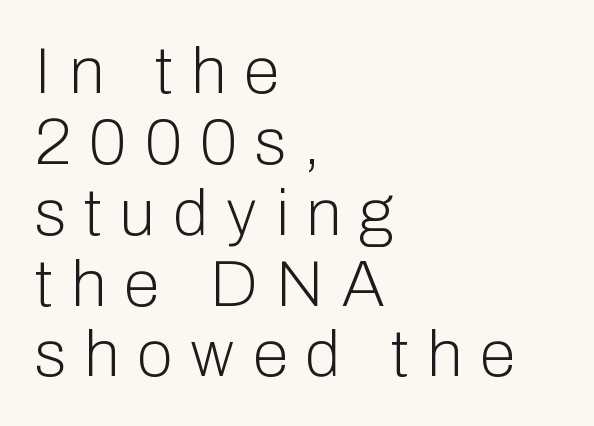
Very little white space separates one row of letters from the next. Line beginnings align vertically; line endings do not. Decoration check: the copy has no underline. The typography opts for an upright posture over an oblique one. The face looks like a standard text weight, possibly lighter. Character widths vary here, with narrow letters taking less room than wide ones.
